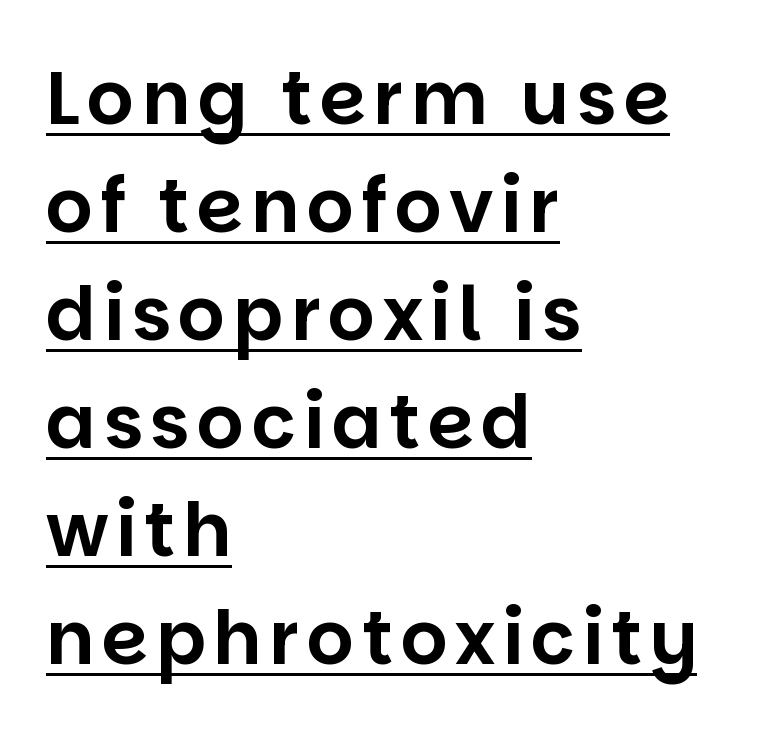
Q: Is the text italic (slanted)? A: No, it is upright.
Q: Is the typeface a serif or a sans-serif typeface? A: Sans-serif.
Q: Is the text underlined? A: Yes.
Q: How is the paragraph aligned? A: Left-aligned.
Q: Is the spacing between lines tight, normal or loose? A: Normal.
Q: Width (condensed, normal, or wide)? A: Normal.
Q: Stroke contrast? A: Low.
Q: x-height? A: Large.
Q: Monospaced? A: No.
